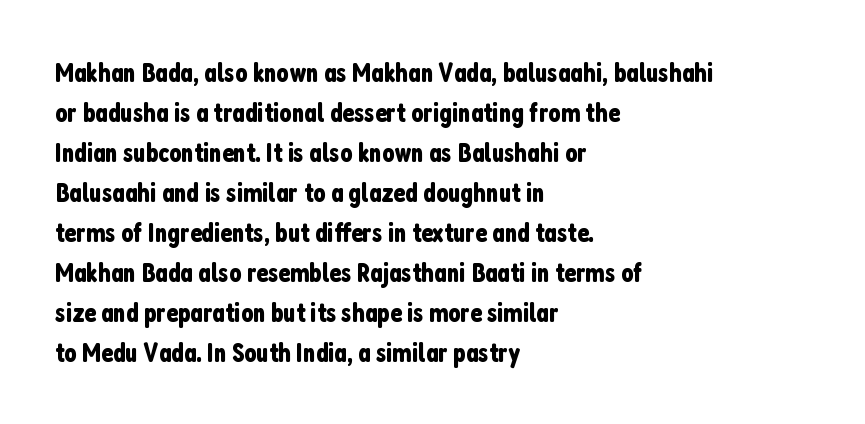
The image shows 27 px text type, upright; set left-aligned, normal line spacing (1.48x), normal letter spacing, not underlined.
